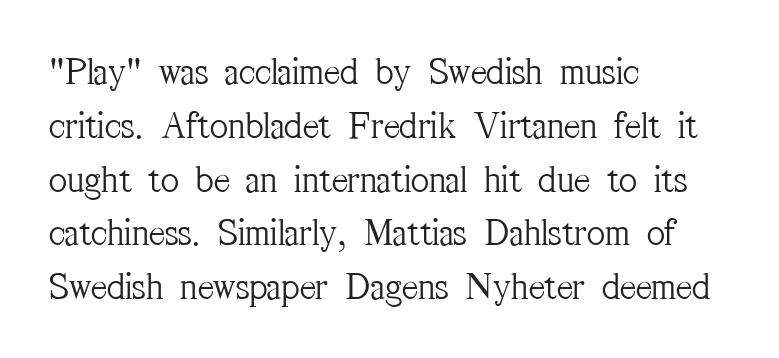
Q: Is the text bold? A: No.
Q: Is the text italic (slanted)? A: No, it is upright.
Q: Is the typeface a serif or a sans-serif typeface? A: Serif.
Q: Is the text underlined? A: No.
Q: How is the paragraph aligned? A: Left-aligned.
Q: Is the spacing between letters normal or unusually wide? A: Normal.
Q: Is the spacing between lines tight, normal or loose? A: Normal.
Q: Width (condensed, normal, or wide)? A: Condensed.
Q: Stroke contrast? A: Medium.
Q: x-height? A: Medium.
Q: Monospaced? A: No.
